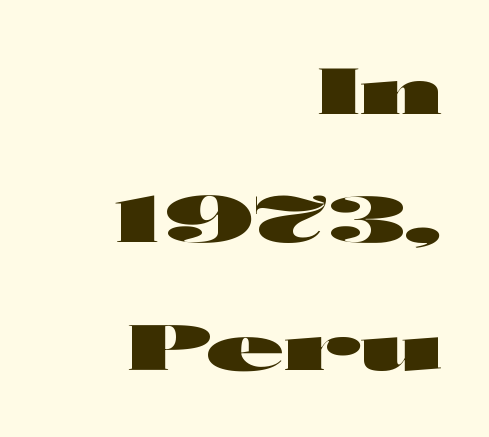
The typesetting leans heavy: a genuine bold. Is this a sans? Yes — the strokes have no serifs. The block of text is sparse from top to bottom, with ample space between rows. Note the varied advance widths — an 'i' is clearly narrower than an 'm'.
